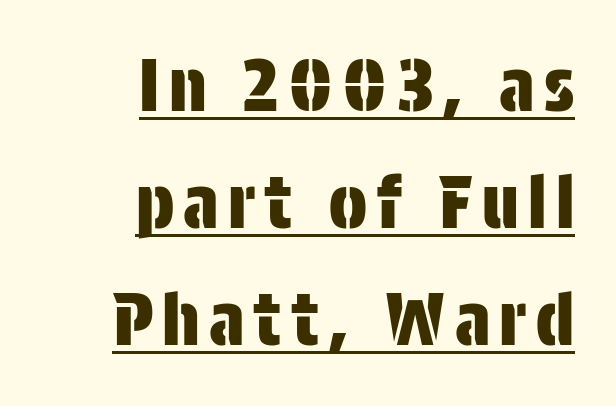
A continuous stroke trails under the words, as in a hyperlink. Character widths vary here, with narrow letters taking less room than wide ones. Interline gaps are of average width in this sample. The type family on display is of the sans-serif kind. This sample uses an upright cut, with every glyph sitting square on the baseline.
